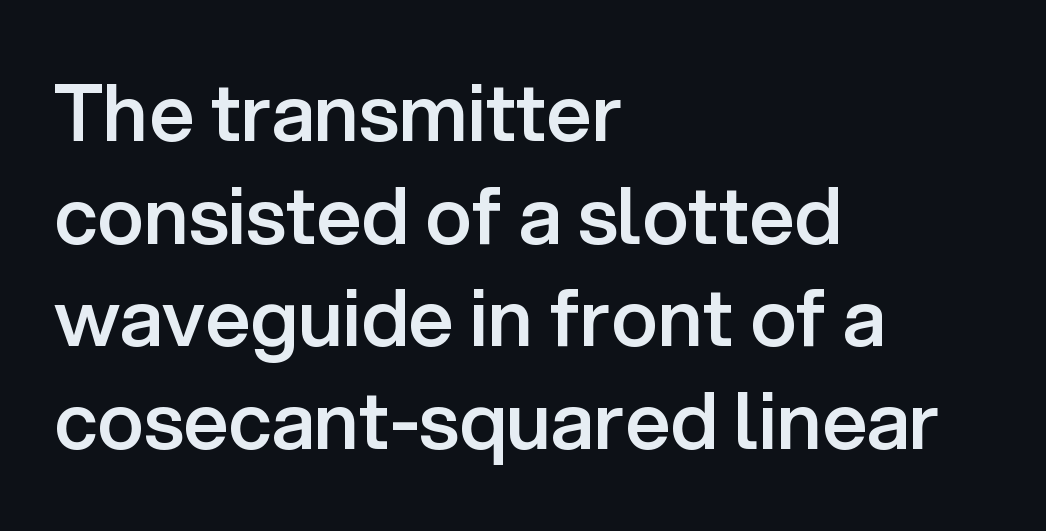
{"serif": "no", "italic": "no", "bold": "semi", "weight": "semibold", "width": "normal", "stroke_contrast": "low", "x_height": "medium", "monospaced": "no", "underline": "no", "align": "left", "line_spacing": "normal", "line_spacing_ratio": 1.3, "letter_spacing": "normal", "letter_spacing_em": 0.0, "glyph_px": 79}
